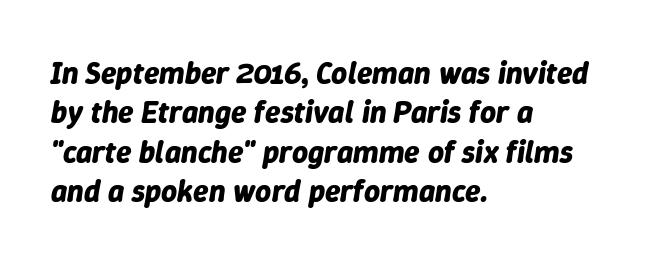
Alignment: flush left. A normal amount of white space separates one row of letters from the next. Each word holds together tightly as a unit, with standard inter-letter gaps. The string is rendered with underlining switched off.
